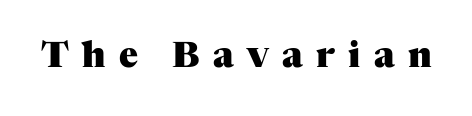
{"serif": "yes", "italic": "no", "bold": "yes", "weight": "heavy", "width": "normal", "stroke_contrast": "medium", "x_height": "medium", "monospaced": "no", "underline": "no", "letter_spacing": "wide", "letter_spacing_em": 0.38, "glyph_px": 35}
